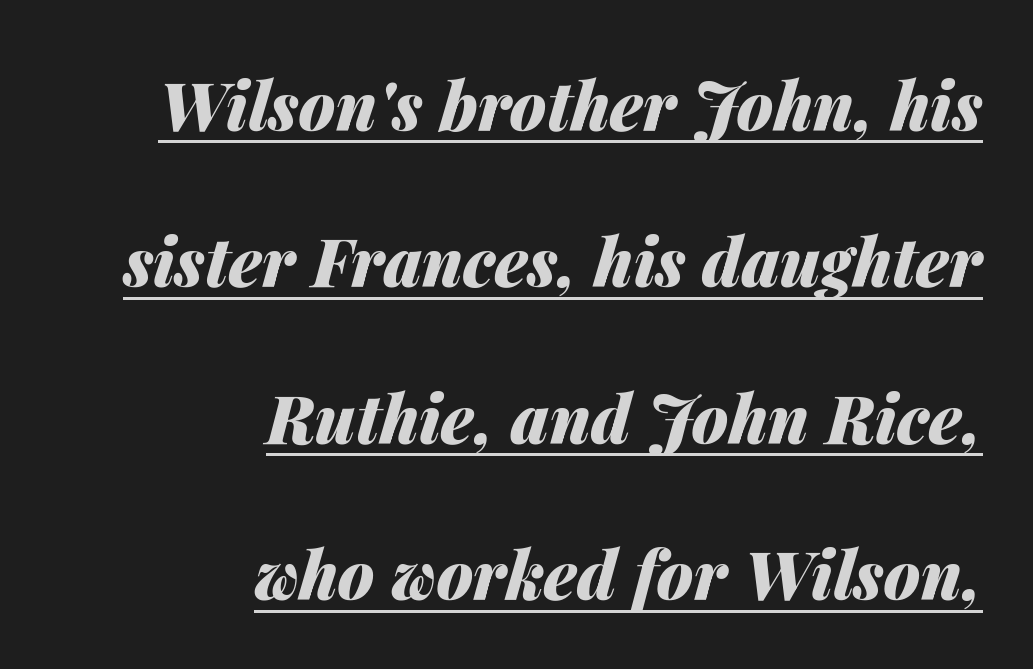
The image shows 66 px heavy type, italic (leaning right); set right-aligned, loose line spacing (2.37x), normal letter spacing, underlined; medium stroke contrast and a medium x-height.
